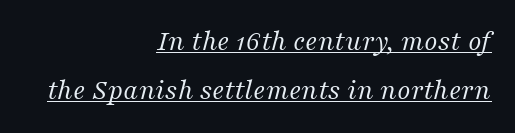
Looks like regular typesetting: each glyph gets only the width it needs. Every word sits above its own underline. No extra ink here — the face is not bold. The text block is weighted toward the right margin, trailing off unevenly leftward.
